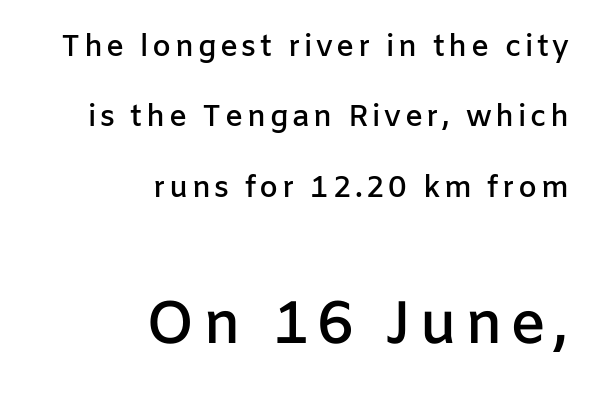
The typeface chosen for these lines omits serifs. Compared with an ordinary text face, these strokes are moderately heavier — a semibold. Interline gaps are noticeably wide in this sample. A bare baseline throughout the passage. A typesetter would mark this as roman, not italic. Varying glyph widths throughout — classic text-font behaviour.
